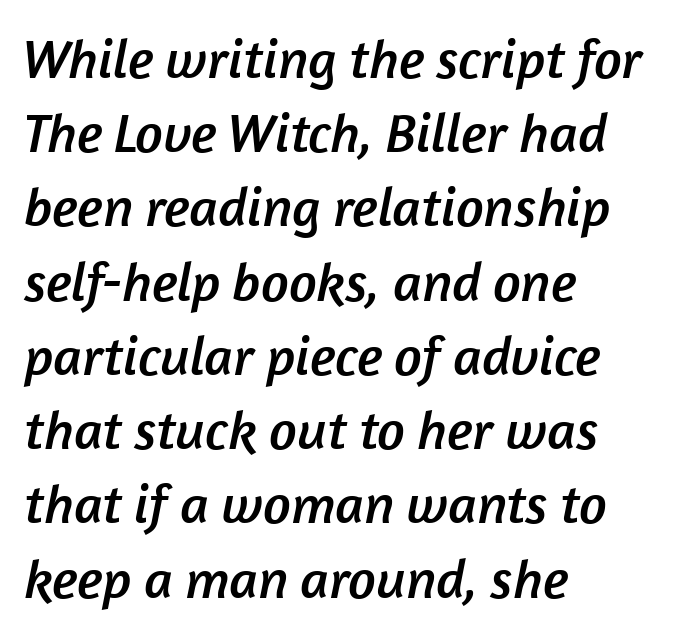
The image shows 55 px sans-serif type; set left-aligned, normal line spacing (1.35x), normal letter spacing, not underlined; low stroke contrast and a medium x-height.
